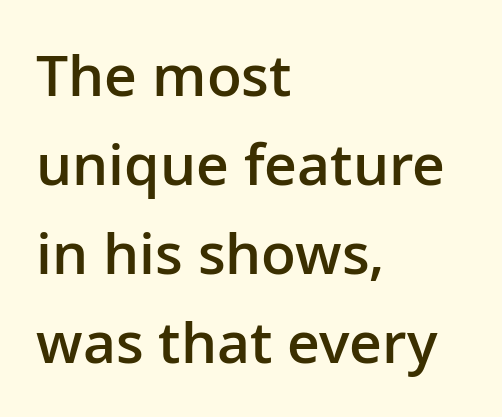
Q: Is the text bold? A: Semi-bold.
Q: Is the text italic (slanted)? A: No, it is upright.
Q: Is the typeface a serif or a sans-serif typeface? A: Sans-serif.
Q: Is the text underlined? A: No.
Q: How is the paragraph aligned? A: Left-aligned.
Q: Is the spacing between letters normal or unusually wide? A: Normal.
Q: Is the spacing between lines tight, normal or loose? A: Normal.
Q: Width (condensed, normal, or wide)? A: Normal.
Q: Stroke contrast? A: Low.
Q: x-height? A: Medium.
Q: Monospaced? A: No.
